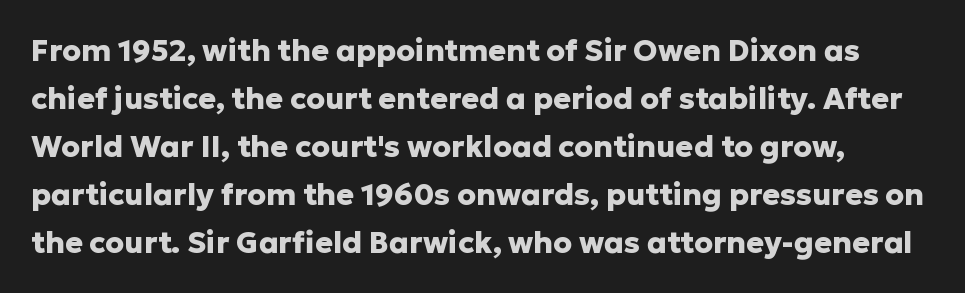
No italicization has been applied; the sample stays upright. You could call the tracking neutral — neither tight nor loose. To sum up the face: it is a sans, with no serifs. Set as a true bold cut, around the 700 mark. Any mark beneath the type? The region is blank.
